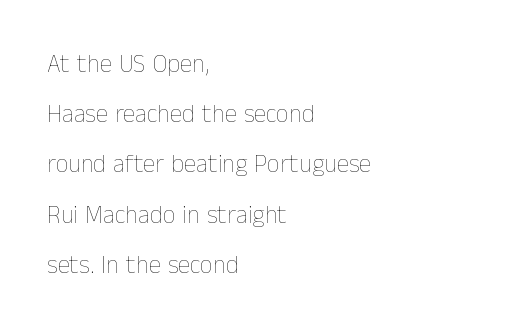
A bare baseline throughout the passage. Upright lettering throughout. Alignment: flush left. Quick note: interline space is abundant. No chunkiness to these letters — they're not bold. Each word holds together tightly as a unit, with standard inter-letter gaps.
